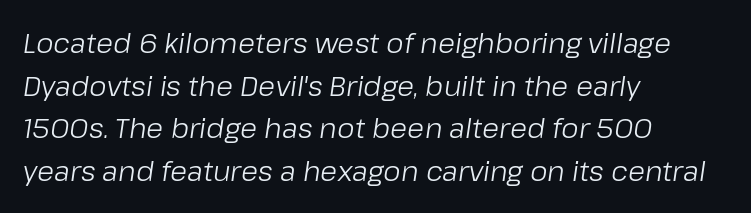
{"italic": "yes", "lean": "right", "slant_degrees": 8, "bold": "no", "weight": "light", "width": "normal", "stroke_contrast": "low", "x_height": "medium", "monospaced": "no", "underline": "no", "align": "left", "line_spacing": "normal", "line_spacing_ratio": 1.52, "letter_spacing": "normal", "letter_spacing_em": 0.0, "glyph_px": 28}
